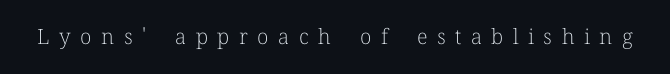
In terms of posture, this sample is upright. Vertical stems look standard width or narrower in stroke. Unmarked baselines from the first word to the last. The rendering inserts visible extra space after every character.
